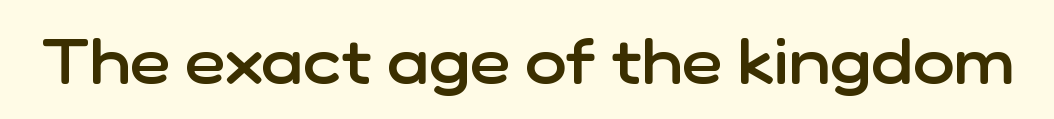
Q: Is the text bold? A: Semi-bold.
Q: Is the text italic (slanted)? A: No, it is upright.
Q: Is the typeface a serif or a sans-serif typeface? A: Sans-serif.
Q: Is the text underlined? A: No.
Q: Is the spacing between letters normal or unusually wide? A: Normal.
Q: Width (condensed, normal, or wide)? A: Normal.
Q: Stroke contrast? A: Low.
Q: x-height? A: Medium.
Q: Monospaced? A: No.
